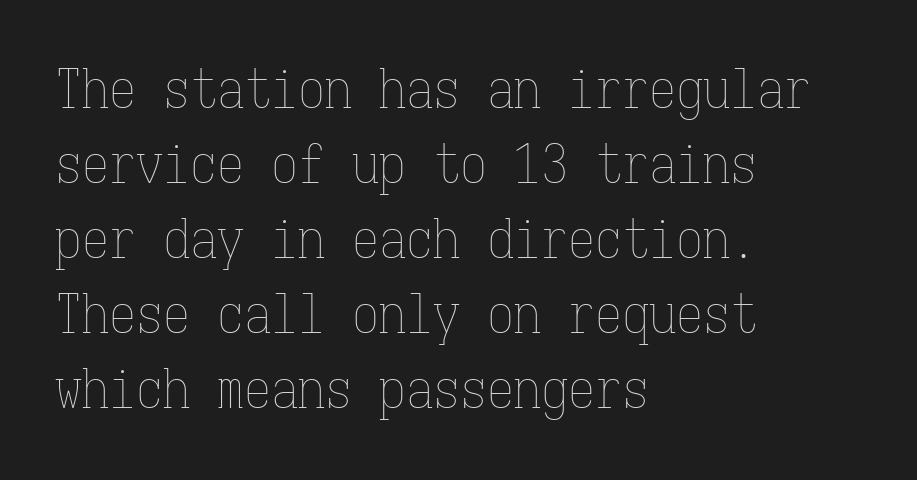
The image shows 54 px thin, condensed type, upright, monospaced; set left-aligned, normal line spacing (1.39x), normal letter spacing, not underlined; low stroke contrast and a medium x-height.
